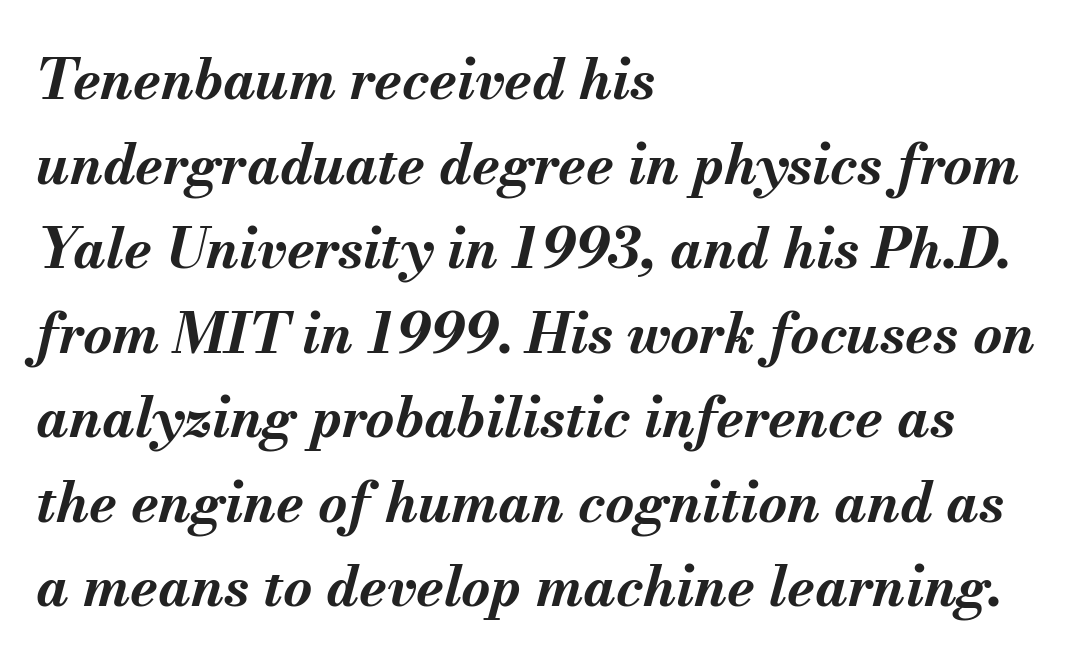
Q: Is the text bold? A: Yes.
Q: Is the text italic (slanted)? A: Yes, it leans right by about 13 degrees.
Q: Is the text underlined? A: No.
Q: How is the paragraph aligned? A: Left-aligned.
Q: Is the spacing between letters normal or unusually wide? A: Normal.
Q: Is the spacing between lines tight, normal or loose? A: Normal.
Q: Width (condensed, normal, or wide)? A: Normal.
Q: Stroke contrast? A: Medium.
Q: x-height? A: Small.
Q: Monospaced? A: No.
